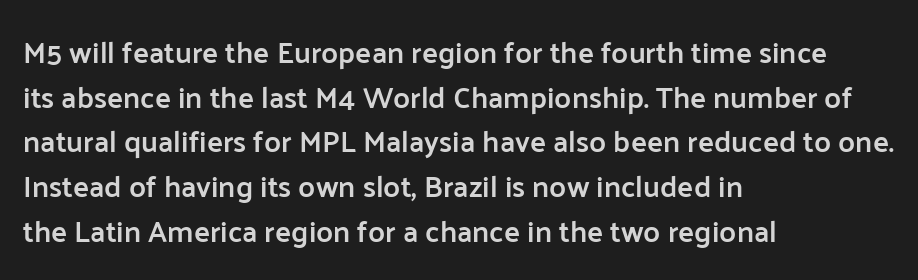
On the weight axis this lands at semibold, roughly 600. This sample keeps an unexceptional amount of space between lines. You could not count columns in this text — the font is proportionally spaced. Words float on clear page, feet unadorned.
